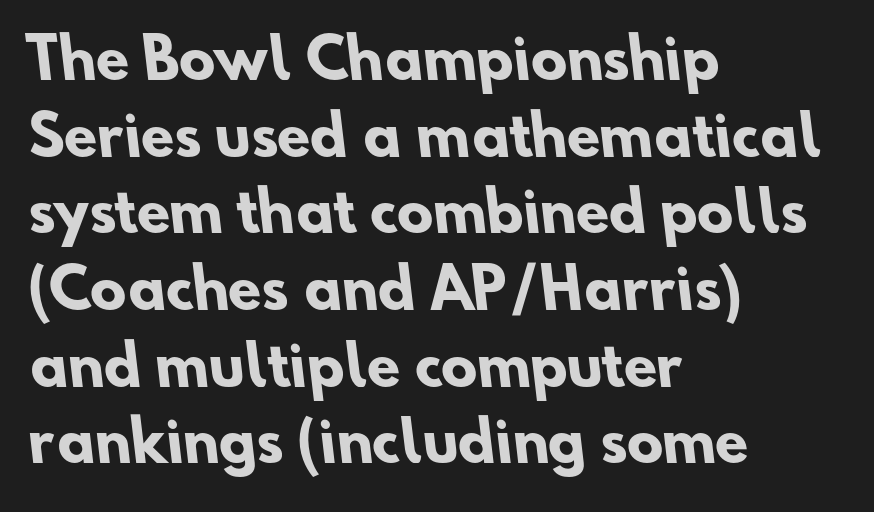
Q: Is the text bold? A: Yes.
Q: Is the typeface a serif or a sans-serif typeface? A: Sans-serif.
Q: Is the text underlined? A: No.
Q: How is the paragraph aligned? A: Left-aligned.
Q: Is the spacing between letters normal or unusually wide? A: Normal.
Q: Is the spacing between lines tight, normal or loose? A: Normal.
Q: Width (condensed, normal, or wide)? A: Normal.
Q: Stroke contrast? A: Low.
Q: x-height? A: Small.
Q: Monospaced? A: No.
